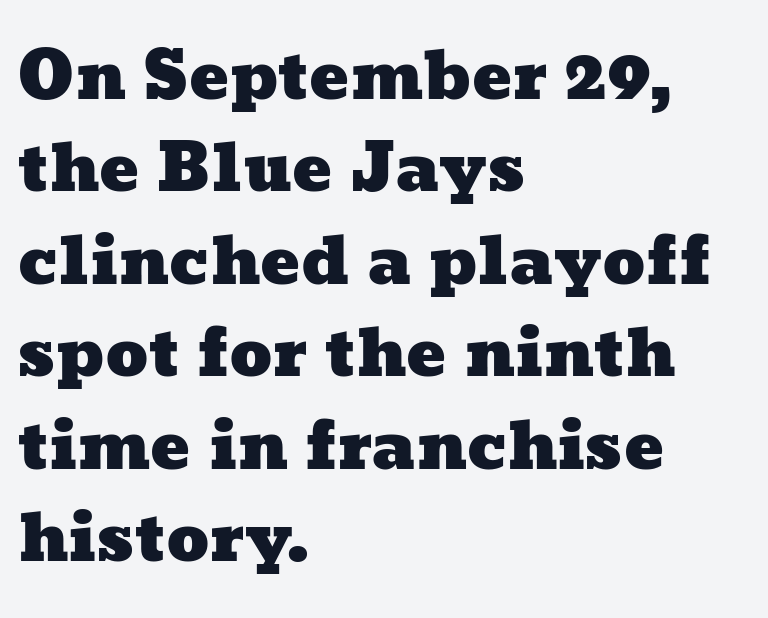
{"width": "wide", "stroke_contrast": "low", "x_height": "medium", "monospaced": "no", "underline": "no", "align": "left", "line_spacing": "normal", "line_spacing_ratio": 1.4, "letter_spacing": "normal", "letter_spacing_em": 0.0, "glyph_px": 66}
